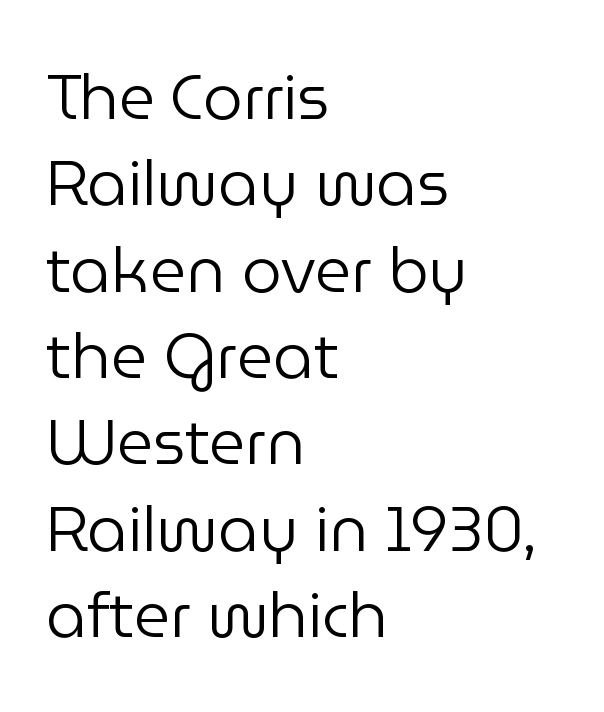
The image shows 63 px regular-weight sans-serif type, upright; set left-aligned, normal line spacing (1.37x), normal letter spacing, not underlined; low stroke contrast and a medium x-height.
